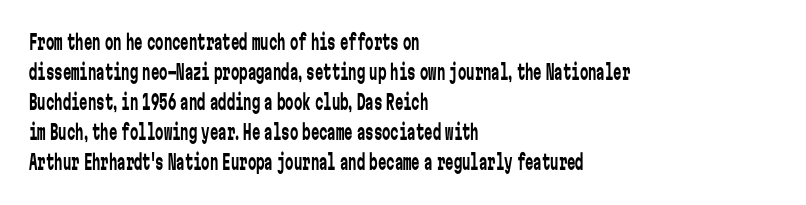
Q: Is the text bold? A: No.
Q: Is the text italic (slanted)? A: No, it is upright.
Q: Is the text underlined? A: No.
Q: How is the paragraph aligned? A: Left-aligned.
Q: Is the spacing between letters normal or unusually wide? A: Normal.
Q: Is the spacing between lines tight, normal or loose? A: Normal.
